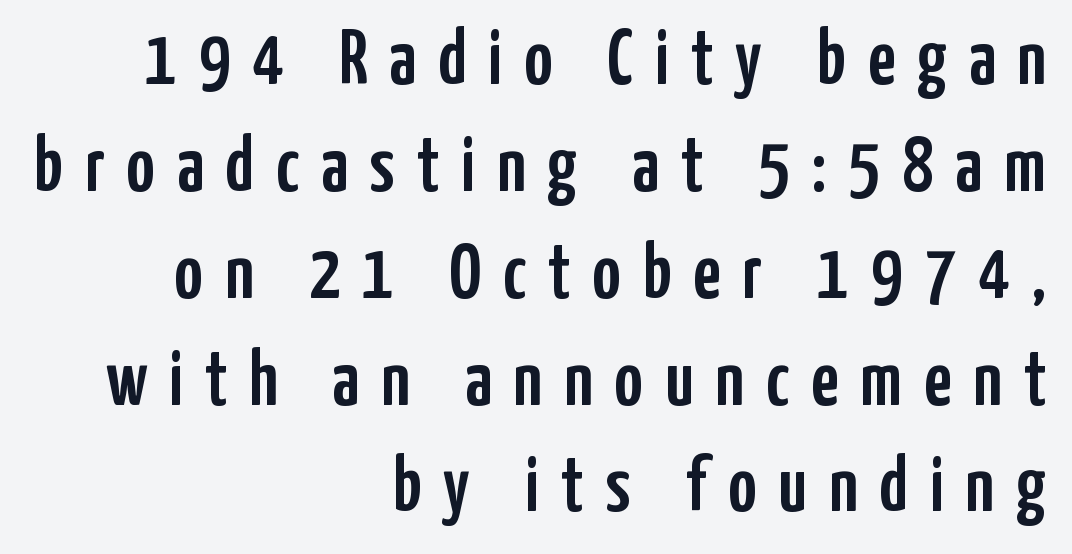
The image shows 78 px condensed sans-serif type, upright; set right-aligned, normal line spacing (1.37x), unusually wide letter spacing (+0.28 em), not underlined; low stroke contrast and a medium x-height.
